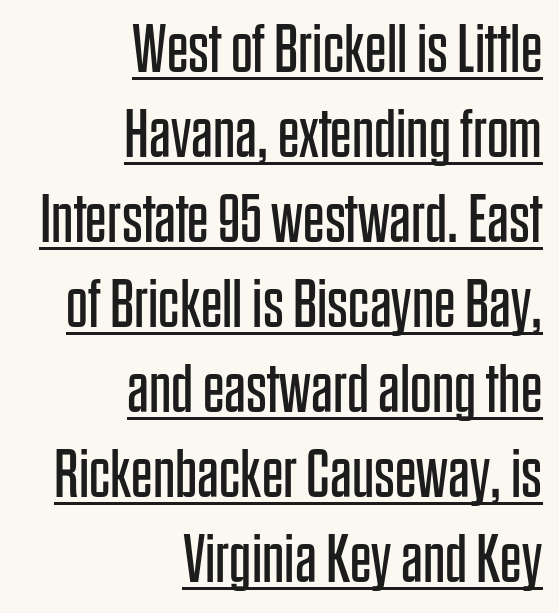
The image shows 68 px regular-weight, condensed sans-serif type, upright; set right-aligned, normal line spacing (1.25x), normal letter spacing, underlined; low stroke contrast and a large x-height.
